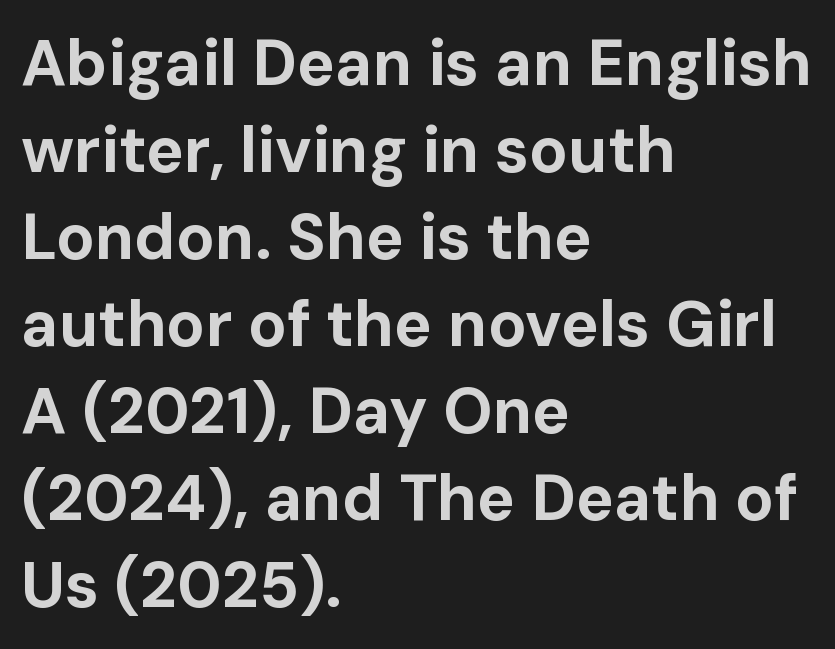
Q: Is the text bold? A: Yes.
Q: Is the text italic (slanted)? A: No, it is upright.
Q: Is the typeface a serif or a sans-serif typeface? A: Sans-serif.
Q: Is the text underlined? A: No.
Q: How is the paragraph aligned? A: Left-aligned.
Q: Is the spacing between letters normal or unusually wide? A: Normal.
Q: Is the spacing between lines tight, normal or loose? A: Normal.
Q: Width (condensed, normal, or wide)? A: Normal.
Q: Stroke contrast? A: Low.
Q: x-height? A: Medium.
Q: Monospaced? A: No.
